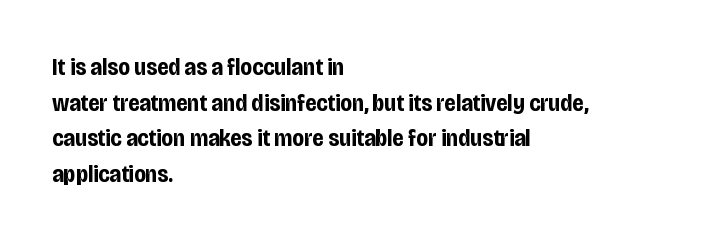
{"italic": "no", "bold": "yes", "underline": "no", "align": "left", "line_spacing": "normal", "line_spacing_ratio": 1.48, "letter_spacing": "normal", "letter_spacing_em": 0.0, "glyph_px": 24}
